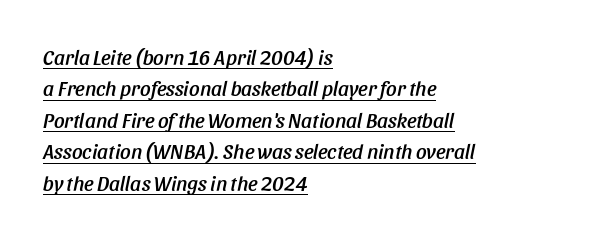
Is the type slanted? Yes — the strokes lean at a clear angle. These lines keep a tight, regular rhythm from letter to letter. The ragged edge is on the right, which tells us the setting is flush left. Looks like someone drew a line under every word here. Successive baselines arrive at the customary interval.
